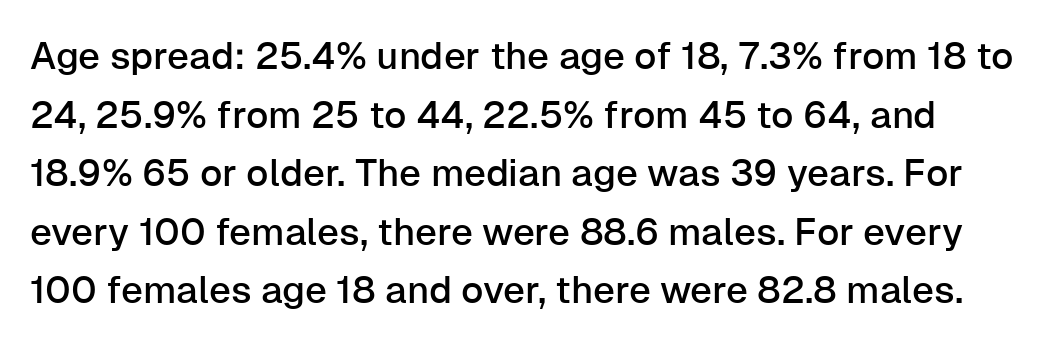
{"serif": "no", "italic": "no", "width": "normal", "stroke_contrast": "low", "x_height": "medium", "monospaced": "no", "underline": "no", "line_spacing": "normal", "line_spacing_ratio": 1.54, "letter_spacing": "normal", "letter_spacing_em": 0.0, "glyph_px": 38}
